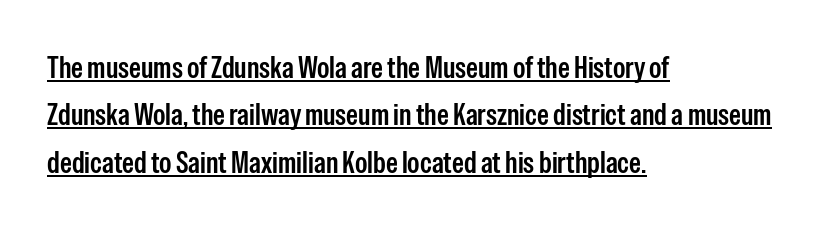
Q: Is the text italic (slanted)? A: No, it is upright.
Q: Is the typeface a serif or a sans-serif typeface? A: Sans-serif.
Q: Is the text underlined? A: Yes.
Q: How is the paragraph aligned? A: Left-aligned.
Q: Is the spacing between letters normal or unusually wide? A: Normal.
Q: Is the spacing between lines tight, normal or loose? A: Normal.
Q: Width (condensed, normal, or wide)? A: Condensed.
Q: Stroke contrast? A: Low.
Q: x-height? A: Medium.
Q: Monospaced? A: No.
